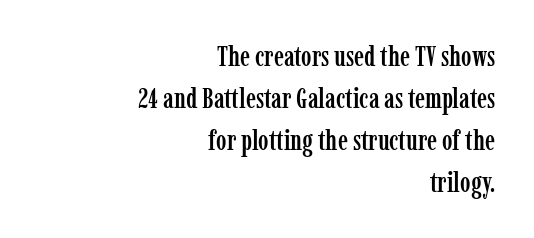
The image shows 28 px condensed serif type, upright; set right-aligned, normal line spacing (1.5x), normal letter spacing, not underlined; low stroke contrast and a medium x-height.
